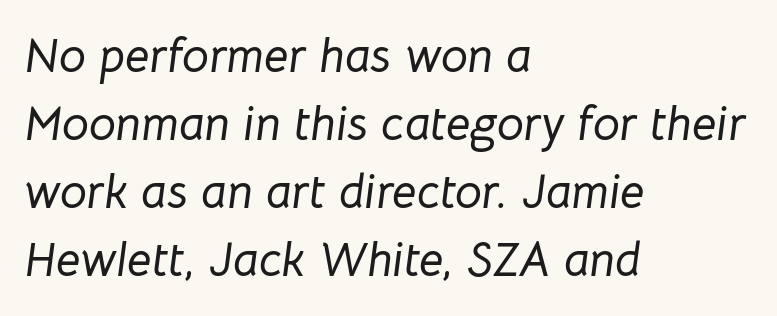
{"italic": "yes", "lean": "right", "slant_degrees": 8, "width": "normal", "stroke_contrast": "low", "x_height": "medium", "monospaced": "no", "underline": "no", "align": "left", "line_spacing": "normal", "line_spacing_ratio": 1.42, "letter_spacing": "normal", "letter_spacing_em": 0.0, "glyph_px": 48}
